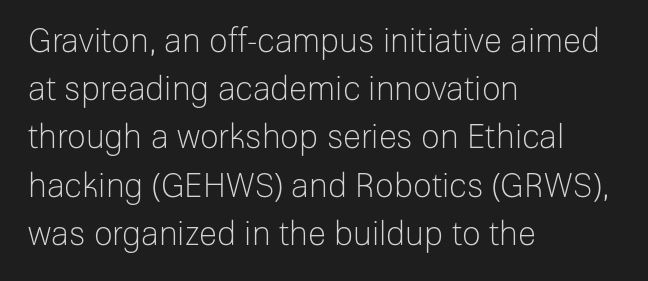
{"serif": "no", "italic": "no", "bold": "no", "weight": "light", "width": "normal", "stroke_contrast": "low", "x_height": "medium", "monospaced": "no", "underline": "no", "align": "left", "line_spacing": "normal", "line_spacing_ratio": 1.46, "letter_spacing": "normal", "letter_spacing_em": 0.0, "glyph_px": 33}
